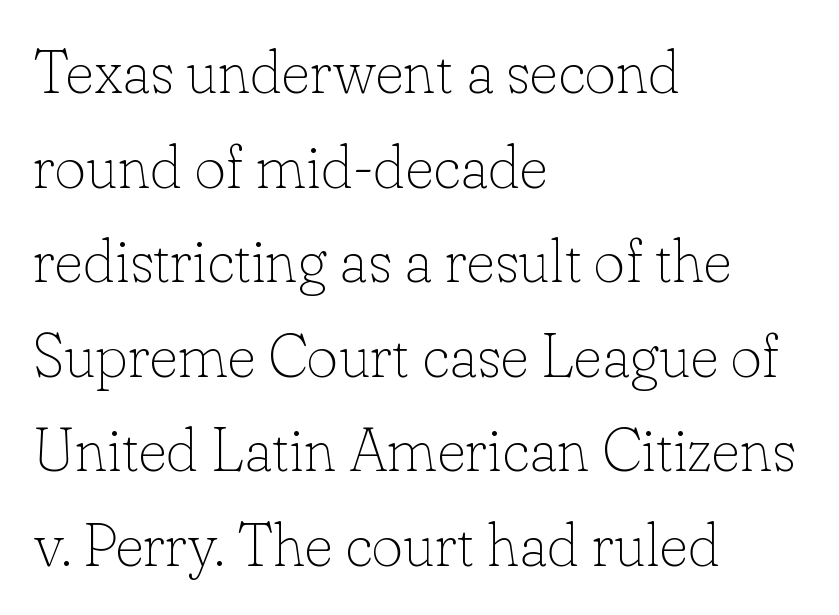
The passage shown is typed in a proportional face where columns would drift. It's the straight-up-and-down kind of type. Here the glyphs are tracked normally, forming tight word shapes. These lines are composed in type with serifs.
